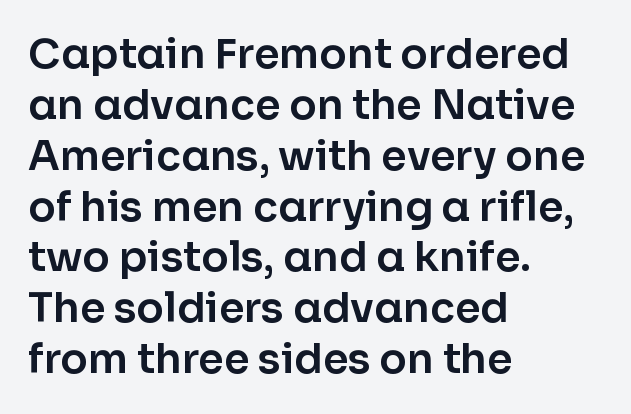
The image shows 41 px sans-serif type, upright; set left-aligned, line spacing 1.24x, normal letter spacing, not underlined; low stroke contrast and a medium x-height.
